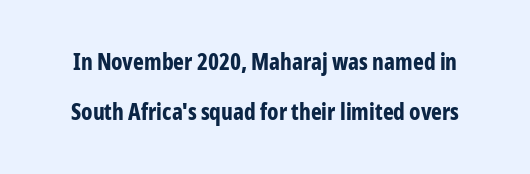
{"italic": "no", "bold": "yes", "underline": "no", "line_spacing": "loose", "line_spacing_ratio": 2.18, "letter_spacing": "normal", "letter_spacing_em": 0.0, "glyph_px": 23}
